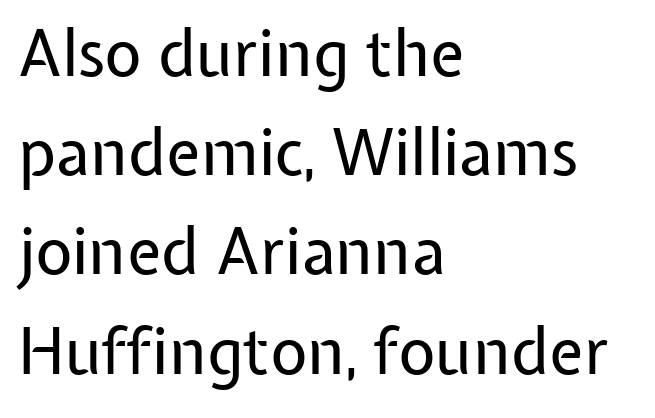
Note the varied advance widths — an 'i' is clearly narrower than an 'm'. Stroke thickness stays within the range of a standard reading face or lighter. Style check: upright. The setting favours the left margin, as ordinary paragraphs usually do.
